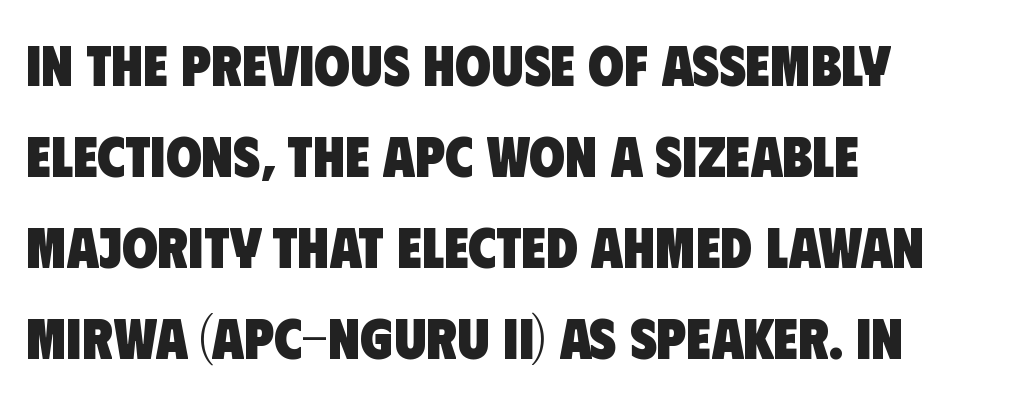
The image shows 58 px heavy, condensed sans-serif type; set left-aligned, normal line spacing (1.57x), normal letter spacing, not underlined; low stroke contrast and a large x-height.
